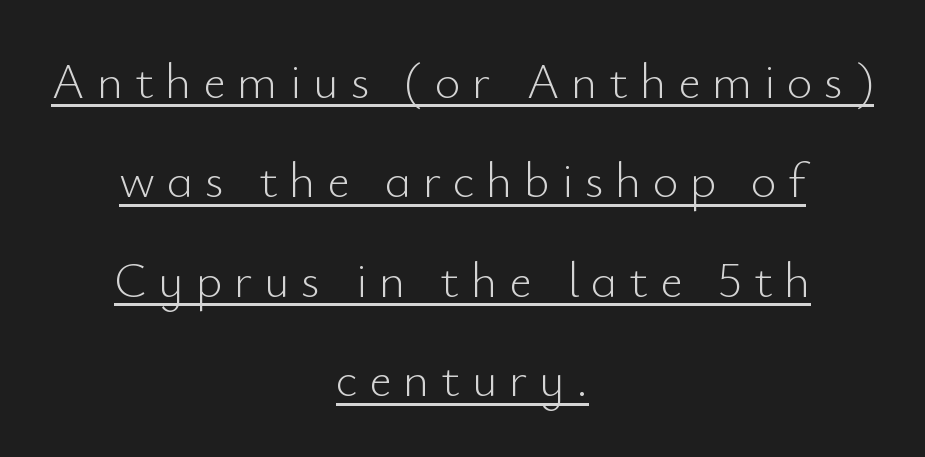
The compositor balanced each line on the midline. Words appear elongated and porous because spacing is wide. This sample trades compactness for vertical openness between lines. If you drew a line through each stem, it would be perfectly vertical. The sample's only ornament is a line tracing under the words. On a weight scale, this lands at 450 or below.
